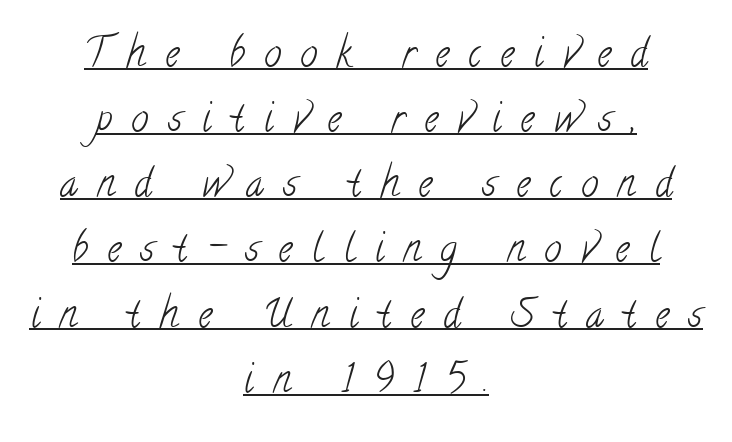
{"serif": "yes", "bold": "no", "weight": "light", "width": "condensed", "stroke_contrast": "low", "x_height": "small", "monospaced": "no", "underline": "yes", "align": "center", "line_spacing": "normal", "line_spacing_ratio": 1.67, "letter_spacing": "wide", "letter_spacing_em": 0.5, "glyph_px": 39}
